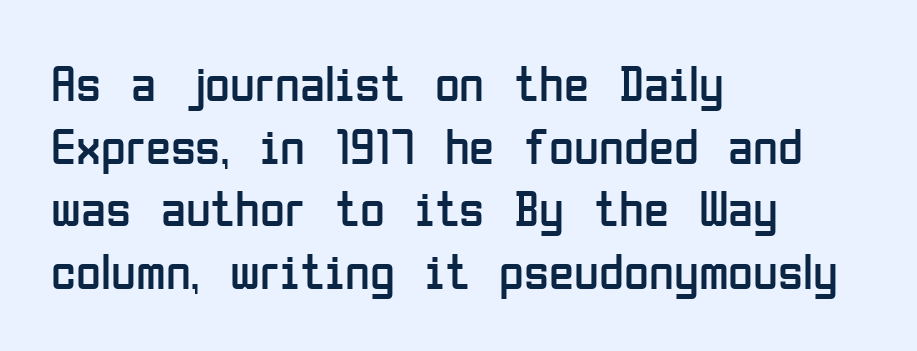
{"serif": "no", "italic": "no", "bold": "no", "weight": "regular", "width": "condensed", "stroke_contrast": "low", "x_height": "medium", "monospaced": "no", "underline": "no", "align": "left", "line_spacing_ratio": 1.23, "letter_spacing": "normal", "letter_spacing_em": 0.0, "glyph_px": 51}
